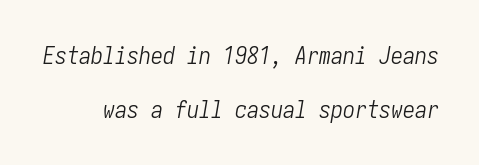
Q: Is the text bold? A: No.
Q: Is the text italic (slanted)? A: Yes, it leans right by about 10 degrees.
Q: Is the text underlined? A: No.
Q: Is the spacing between letters normal or unusually wide? A: Normal.
Q: Is the spacing between lines tight, normal or loose? A: Loose.
